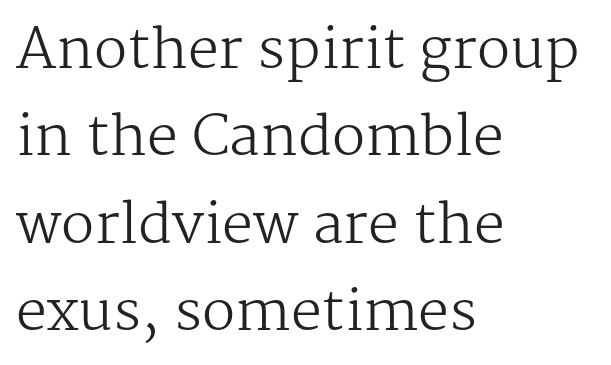
The image shows 55 px regular-weight serif type, upright; set left-aligned, normal line spacing (1.59x), normal letter spacing, not underlined; medium stroke contrast and a medium x-height.
